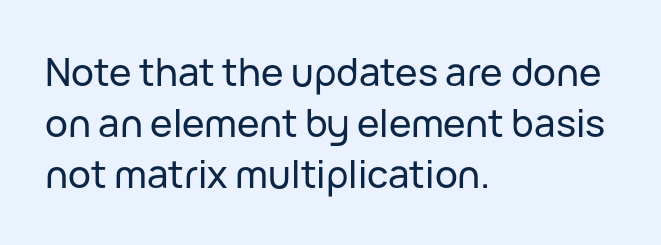
{"serif": "no", "italic": "no", "width": "normal", "stroke_contrast": "low", "x_height": "medium", "monospaced": "no", "underline": "no", "align": "left", "line_spacing": "normal", "line_spacing_ratio": 1.34, "letter_spacing": "normal", "letter_spacing_em": 0.0, "glyph_px": 38}
